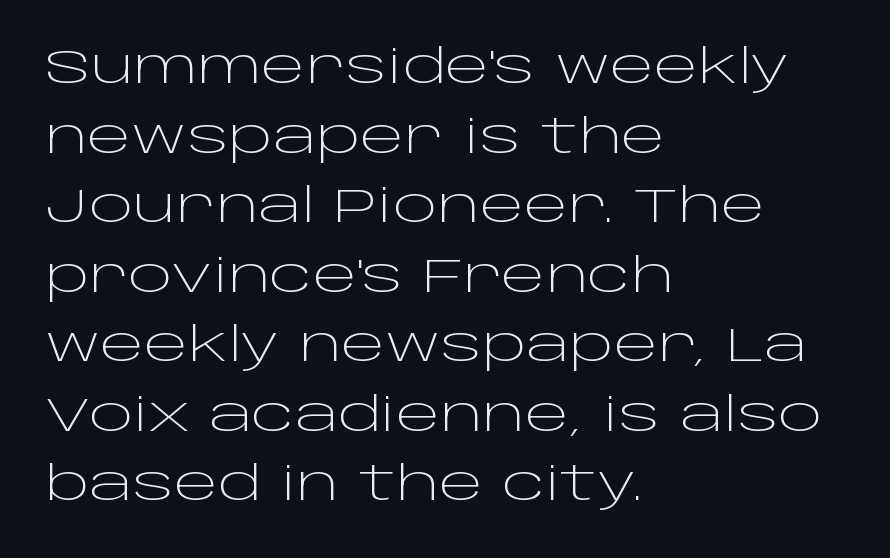
Line starts are locked; line ends wander. The specimen omits any rule beneath the text block's lines. A typesetter would mark this as roman, not italic. Compared with typical body copy, the letter spacing here is the same. Proportional: the letters do not fall into vertical columns. Leading: standard.
